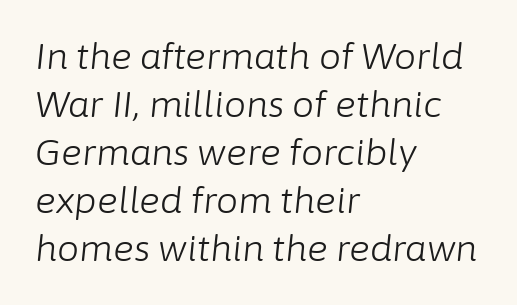
{"italic": "yes", "lean": "right", "slant_degrees": 6, "bold": "no", "weight": "light", "width": "normal", "stroke_contrast": "low", "x_height": "medium", "monospaced": "no", "underline": "no", "align": "left", "line_spacing": "normal", "line_spacing_ratio": 1.37, "letter_spacing": "normal", "letter_spacing_em": 0.0, "glyph_px": 35}
